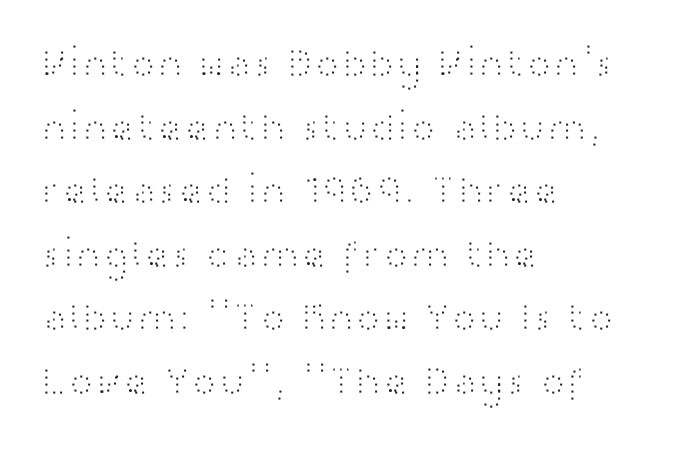
{"serif": "no", "italic": "no", "bold": "no", "weight": "light", "width": "wide", "stroke_contrast": "high", "x_height": "medium", "monospaced": "no", "underline": "no", "align": "left", "line_spacing": "normal", "line_spacing_ratio": 1.55, "letter_spacing": "normal", "letter_spacing_em": 0.0, "glyph_px": 41}
